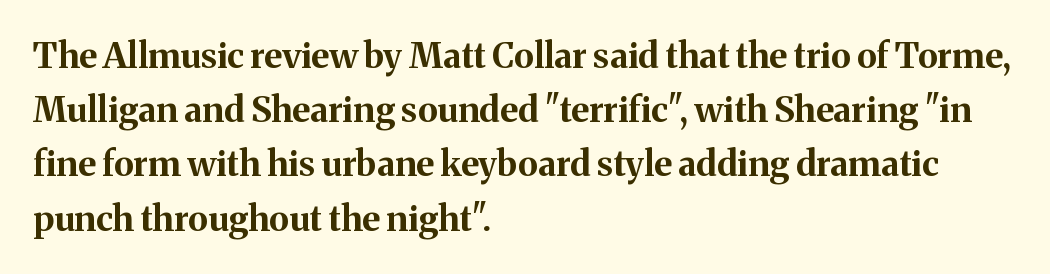
Letter spacing: default. Unmarked baselines from the first word to the last. A normal amount of white space separates one row of letters from the next. The passage shown is typeset with a serif family. Where is the straight margin? On the left. What weight is shown? A full bold with thick strokes.
